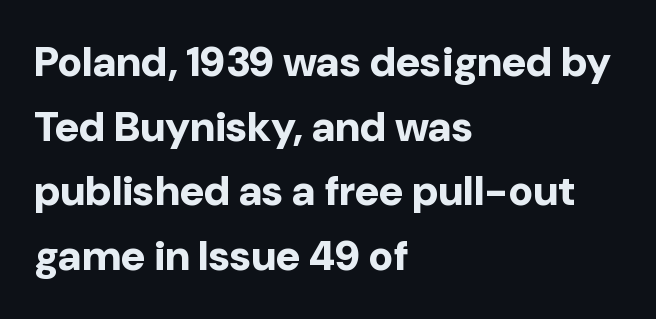
{"serif": "no", "italic": "no", "bold": "yes", "weight": "bold", "width": "normal", "stroke_contrast": "low", "x_height": "medium", "monospaced": "no", "underline": "no", "align": "left", "line_spacing": "normal", "line_spacing_ratio": 1.54, "letter_spacing": "normal", "letter_spacing_em": 0.0, "glyph_px": 42}
